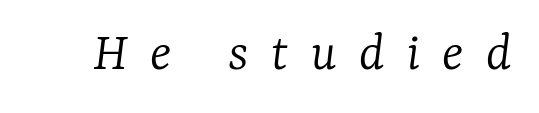
Classification — serif. The face used here is proportionally spaced, like ordinary book or web type. The line texture is sparse and dotted thanks to wide tracking. These lines were composed using italics. Quick note: underline off.
